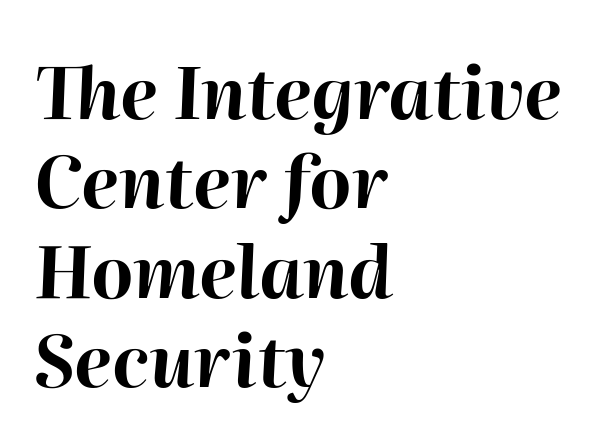
{"italic": "yes", "lean": "right", "slant_degrees": 2, "bold": "yes", "weight": "bold", "width": "normal", "stroke_contrast": "high", "x_height": "medium", "monospaced": "no", "underline": "no", "align": "left", "line_spacing_ratio": 1.24, "letter_spacing": "normal", "letter_spacing_em": 0.0, "glyph_px": 72}
